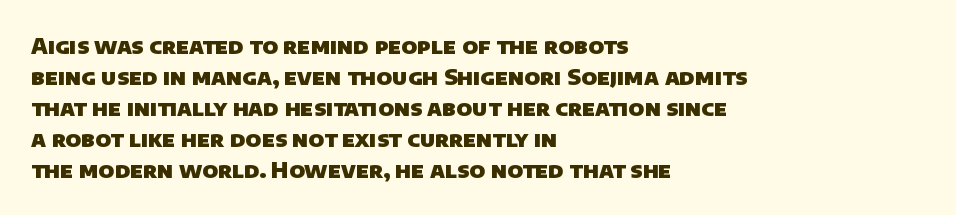
The image shows 22 px bold type; set left-aligned, normal line spacing (1.41x), normal letter spacing, not underlined.
